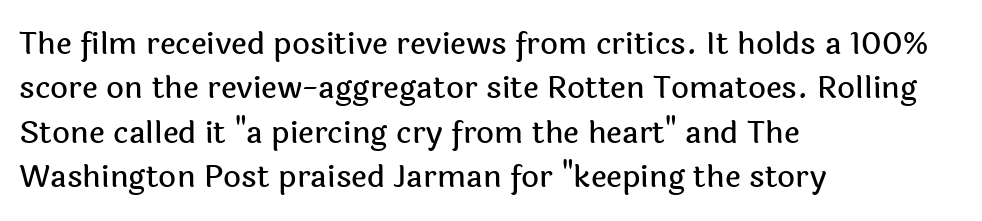
{"serif": "no", "italic": "no", "width": "normal", "x_height": "medium", "monospaced": "no", "underline": "no", "align": "left", "line_spacing": "normal", "line_spacing_ratio": 1.43, "letter_spacing": "normal", "letter_spacing_em": 0.0, "glyph_px": 31}
